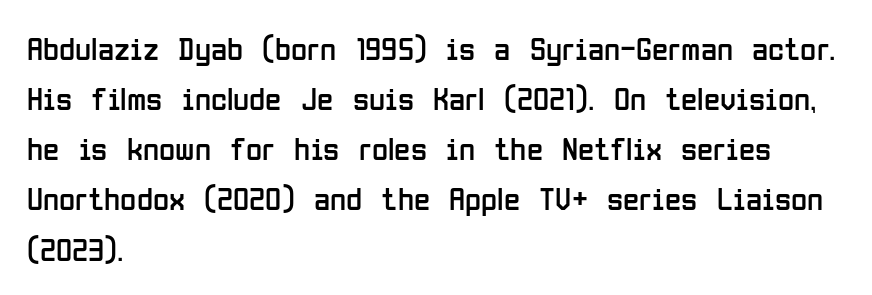
{"serif": "no", "italic": "no", "bold": "no", "weight": "regular", "width": "condensed", "stroke_contrast": "low", "x_height": "medium", "monospaced": "no", "underline": "no", "align": "left", "line_spacing": "normal", "line_spacing_ratio": 1.52, "letter_spacing": "normal", "letter_spacing_em": 0.0, "glyph_px": 33}
